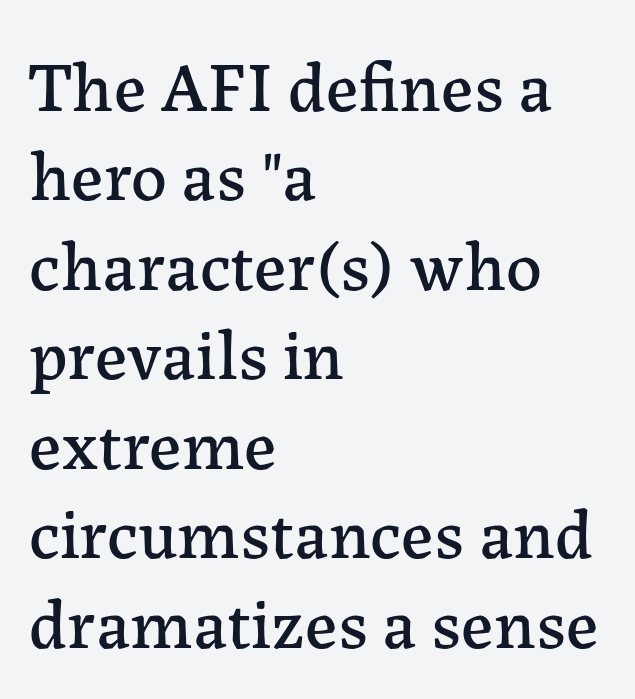
The image shows 71 px serif type, upright; set left-aligned, normal line spacing (1.26x), normal letter spacing, not underlined; low stroke contrast and a medium x-height.
